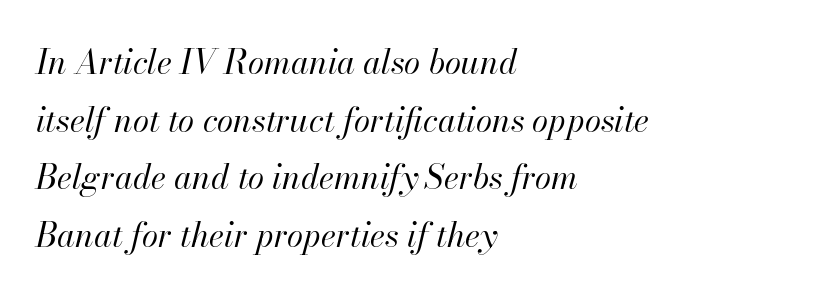
Q: Is the text bold? A: No.
Q: Is the text italic (slanted)? A: Yes, it leans right by about 13 degrees.
Q: Is the text underlined? A: No.
Q: How is the paragraph aligned? A: Left-aligned.
Q: Is the spacing between letters normal or unusually wide? A: Normal.
Q: Width (condensed, normal, or wide)? A: Normal.
Q: Stroke contrast? A: High.
Q: x-height? A: Small.
Q: Monospaced? A: No.
